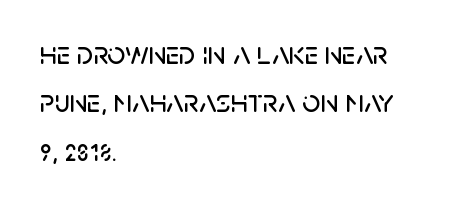
{"serif": "no", "italic": "no", "width": "normal", "stroke_contrast": "low", "x_height": "large", "monospaced": "no", "underline": "no", "align": "left", "line_spacing": "normal", "line_spacing_ratio": 1.51, "letter_spacing": "normal", "letter_spacing_em": 0.0, "glyph_px": 32}
